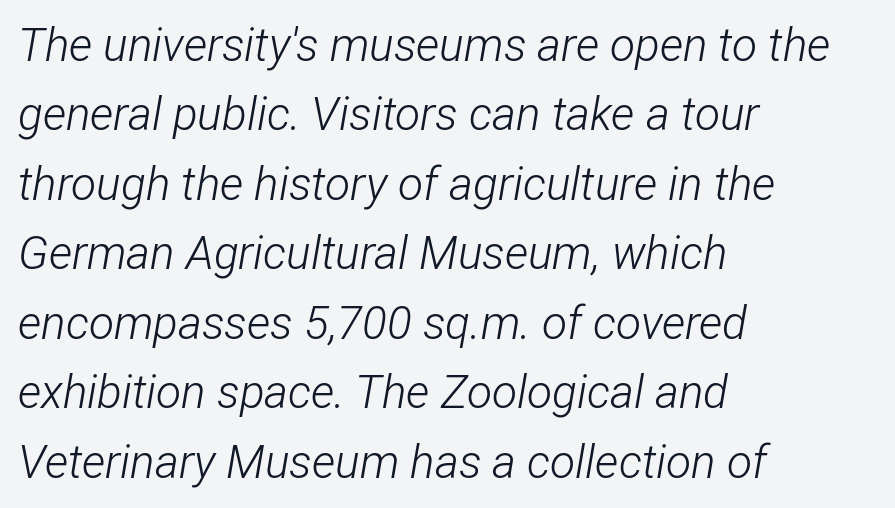
The image shows 46 px light, condensed type, italic (leaning right); set left-aligned, normal line spacing (1.51x), normal letter spacing, not underlined; low stroke contrast and a medium x-height.
